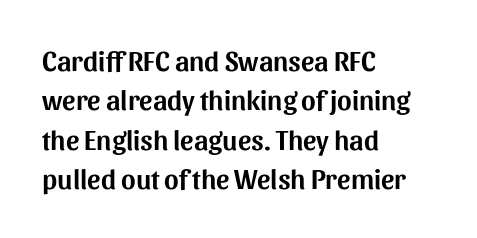
The image shows 28 px sans-serif type, upright; set left-aligned, normal line spacing (1.41x), normal letter spacing, not underlined; medium stroke contrast and a medium x-height.
